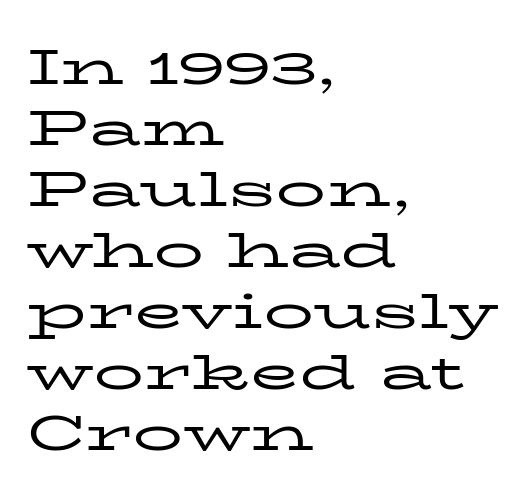
The space directly below the letters is spotless. Here the designer chose a conventional face with non-uniform glyph widths. The lines are quadded left. The letters stand upright; this is a roman face. The font sits on the lighter half of the weight spectrum, regular included. The designer went with a serif here, giving each stem small feet.
